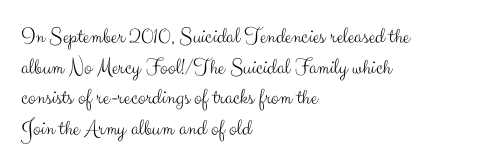
Q: Is the text bold? A: No.
Q: Is the text italic (slanted)? A: Yes.
Q: Is the text underlined? A: No.
Q: How is the paragraph aligned? A: Left-aligned.
Q: Is the spacing between letters normal or unusually wide? A: Normal.
Q: Is the spacing between lines tight, normal or loose? A: Normal.
